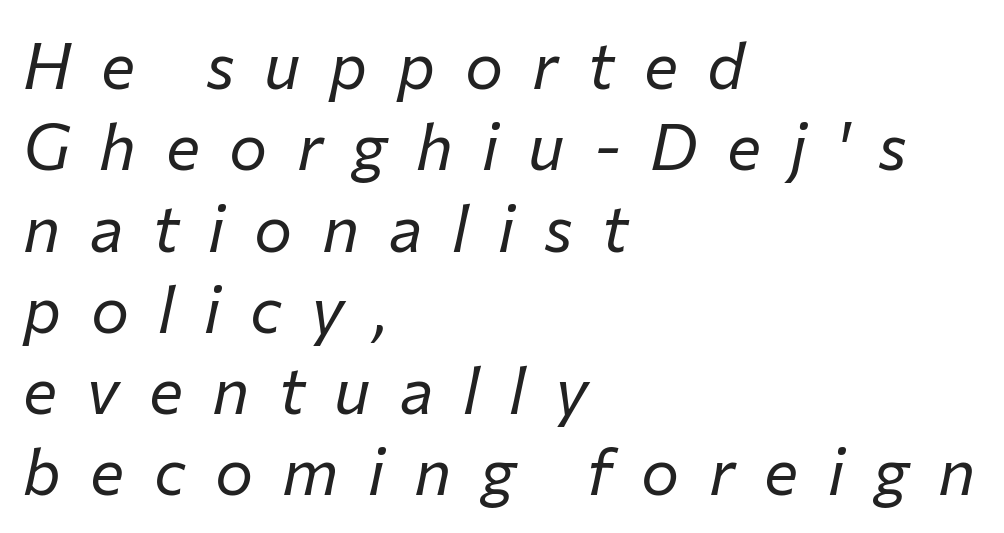
Q: Is the text bold? A: No.
Q: Is the text italic (slanted)? A: Yes, it leans right by about 12 degrees.
Q: Is the text underlined? A: No.
Q: How is the paragraph aligned? A: Left-aligned.
Q: Is the spacing between letters normal or unusually wide? A: Unusually wide.
Q: Is the spacing between lines tight, normal or loose? A: Normal.
Q: Width (condensed, normal, or wide)? A: Normal.
Q: Stroke contrast? A: Low.
Q: x-height? A: Medium.
Q: Monospaced? A: No.
